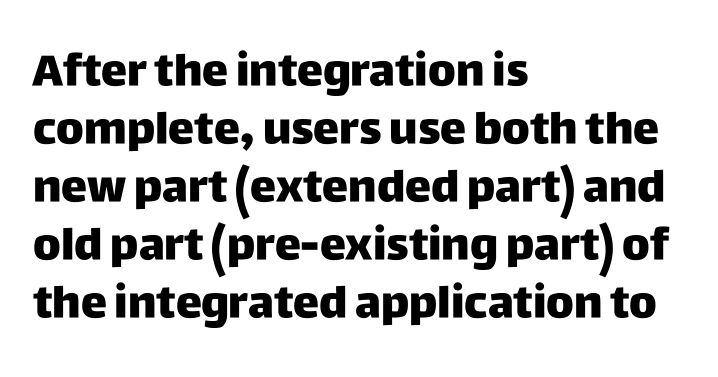
Here the designer chose a conventional face with non-uniform glyph widths. The glyphs have the mass of a bold cut. Words float on clear page, feet unadorned. To sum up the face: it is a sans, with no serifs.
